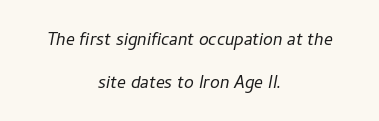
The words here are not underlined. You can tell it's italic because the verticals aren't actually vertical. Regarding leading, the lines here are spaced well apart. Line starts and ends both wander, symmetrically. The gaps between neighbouring characters are ordinary and unremarkable. The passage shown is not bold in any degree.
